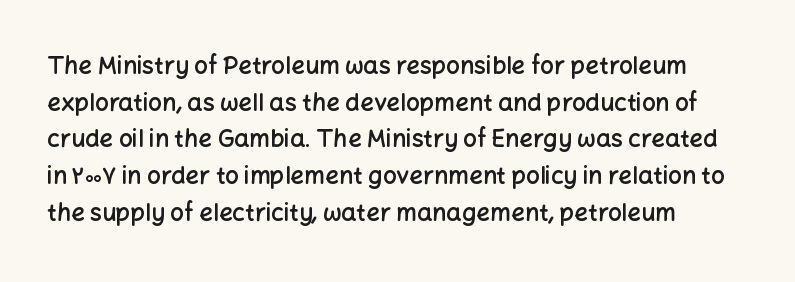
{"italic": "no", "bold": "semi", "underline": "no", "align": "left", "line_spacing": "normal", "line_spacing_ratio": 1.53, "letter_spacing": "normal", "letter_spacing_em": 0.0, "glyph_px": 24}
